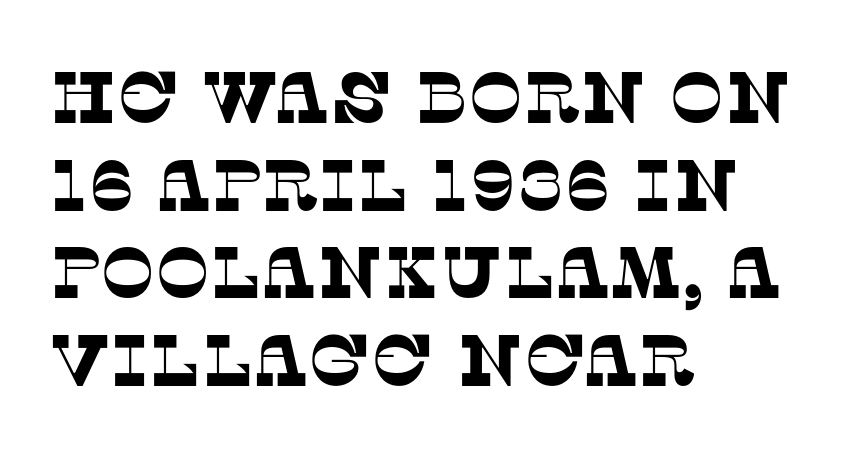
Varying glyph widths throughout — classic text-font behaviour. I'd call this a serif setting — the letters wear small feet. Reading down the block, your eye returns to a fixed left position each line. A typesetter would call this zero additional tracking.
